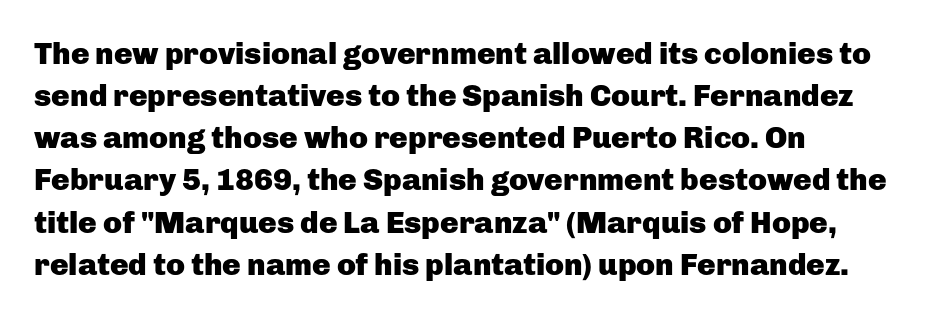
Q: Is the text bold? A: Yes.
Q: Is the text italic (slanted)? A: No, it is upright.
Q: Is the typeface a serif or a sans-serif typeface? A: Sans-serif.
Q: Is the text underlined? A: No.
Q: How is the paragraph aligned? A: Left-aligned.
Q: Is the spacing between letters normal or unusually wide? A: Normal.
Q: Is the spacing between lines tight, normal or loose? A: Normal.
Q: Width (condensed, normal, or wide)? A: Normal.
Q: Stroke contrast? A: Low.
Q: x-height? A: Medium.
Q: Monospaced? A: No.
